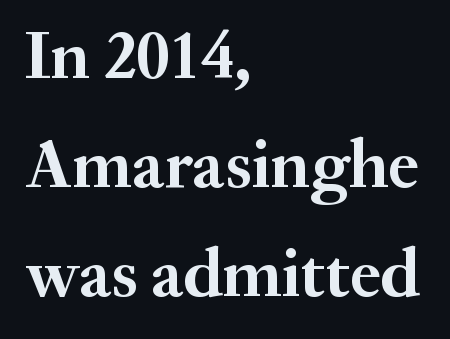
{"serif": "yes", "italic": "no", "bold": "yes", "weight": "semibold", "width": "normal", "stroke_contrast": "medium", "x_height": "small", "monospaced": "no", "underline": "no", "align": "left", "line_spacing": "normal", "line_spacing_ratio": 1.58, "letter_spacing": "normal", "letter_spacing_em": 0.0, "glyph_px": 69}
